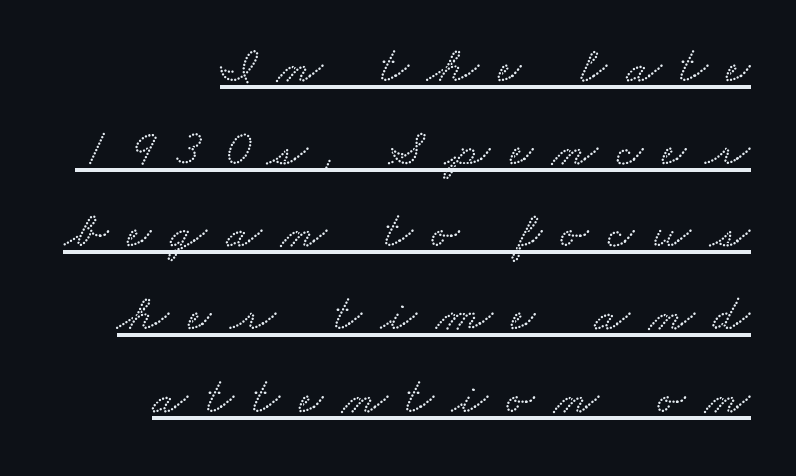
The image shows 52 px wide serif type; set right-aligned, normal line spacing (1.59x), unusually wide letter spacing (+0.37 em), underlined; low stroke contrast and a small x-height.
